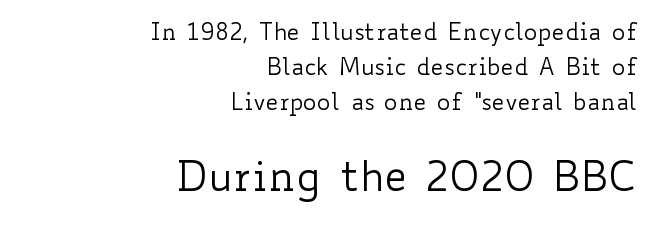
The image shows 41 px regular-weight, wide type, upright; set right-aligned, normal line spacing (1.53x), normal letter spacing, not underlined; the second (bottom) block is 1.78x larger; low stroke contrast and a small x-height.
